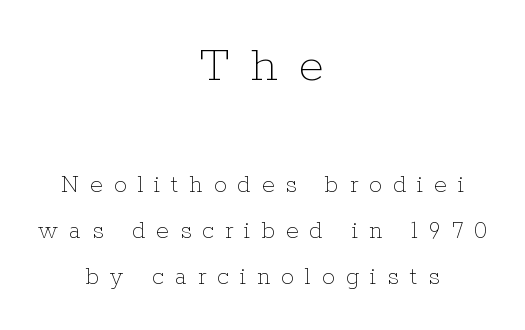
The area under the type is left untouched. The letters look calm and open, with moderate or lighter stems. Reading top to bottom, the characters get smaller at the block break. Typeset on center — no edge is straight. This is the regular roman posture of the typeface.
